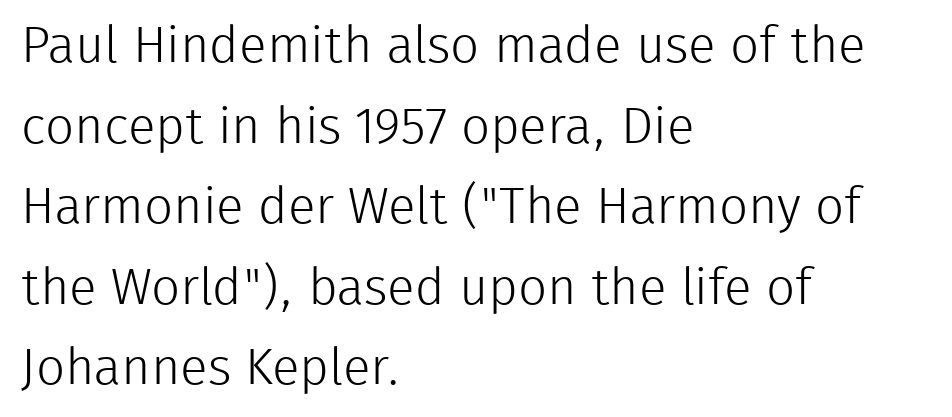
{"serif": "no", "italic": "no", "bold": "no", "weight": "light", "width": "normal", "stroke_contrast": "low", "x_height": "medium", "monospaced": "no", "underline": "no", "align": "left", "line_spacing": "normal", "line_spacing_ratio": 1.58, "letter_spacing": "normal", "letter_spacing_em": 0.0, "glyph_px": 51}
